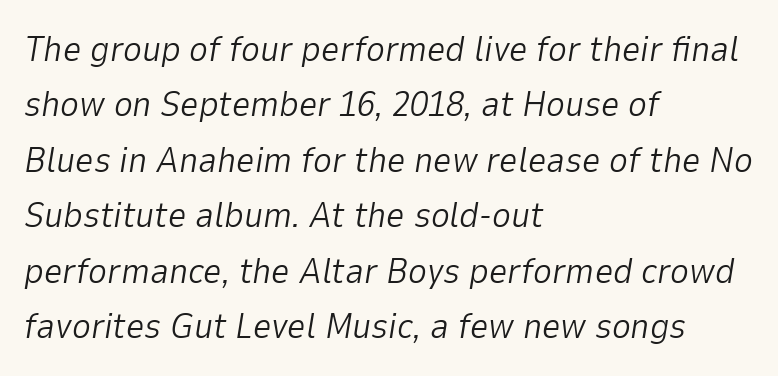
Q: Is the text bold? A: No.
Q: Is the text italic (slanted)? A: Yes, it leans right by about 9 degrees.
Q: Is the text underlined? A: No.
Q: How is the paragraph aligned? A: Left-aligned.
Q: Is the spacing between letters normal or unusually wide? A: Normal.
Q: Is the spacing between lines tight, normal or loose? A: Normal.
Q: Width (condensed, normal, or wide)? A: Normal.
Q: Stroke contrast? A: Low.
Q: x-height? A: Medium.
Q: Monospaced? A: No.
